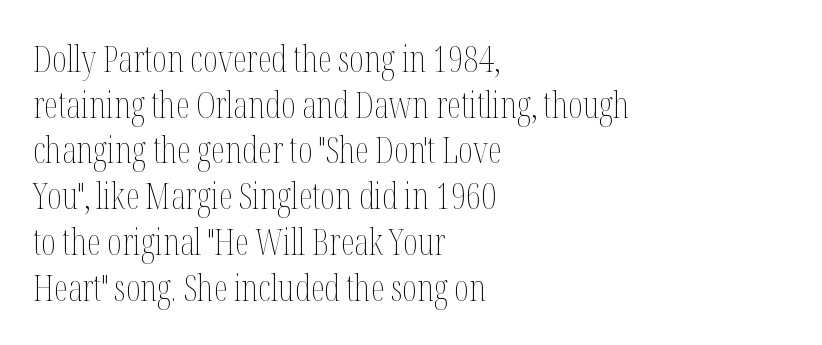
It's the straight-up-and-down kind of type. Anything drawn beneath the words? Only blank space. Notice how the passage keeps a crisp vertical edge on the left only. Here the glyphs are tracked normally, forming tight word shapes. Spacing verdict: proportional, widths tailored to each character. The passage shown is not bold in any degree.
